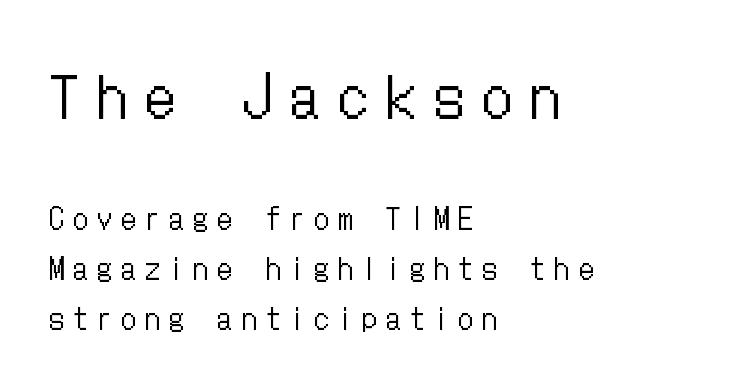
Q: Is the text bold? A: No.
Q: Is the text italic (slanted)? A: No, it is upright.
Q: Is the text underlined? A: No.
Q: How is the paragraph aligned? A: Left-aligned.
Q: Is the spacing between letters normal or unusually wide? A: Unusually wide.
Q: Which block of text is set in a larger size, the first (top) or the second (bottom)? A: The first (top) one.
Q: Width (condensed, normal, or wide)? A: Condensed.
Q: Stroke contrast? A: Low.
Q: x-height? A: Medium.
